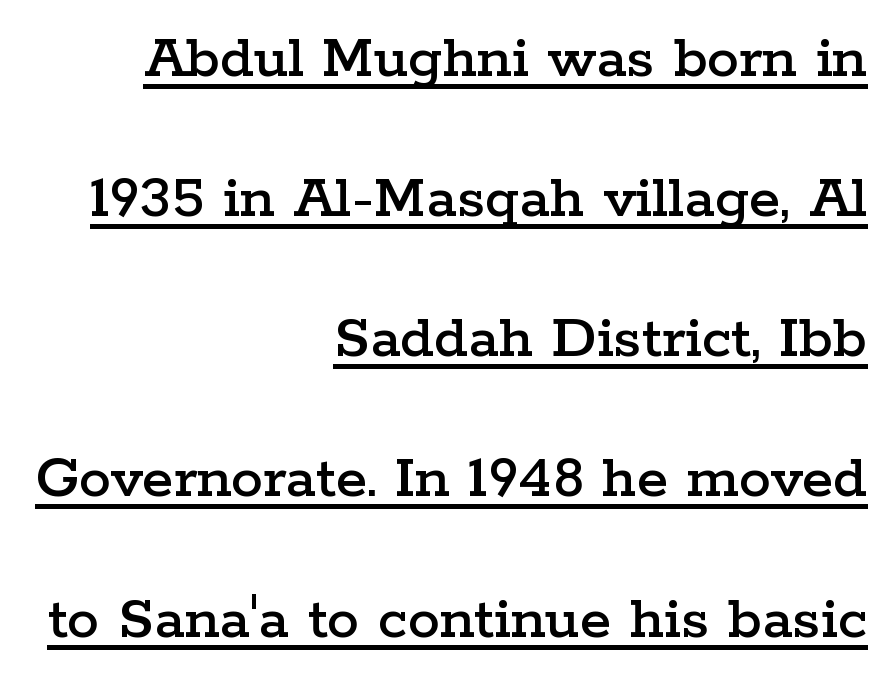
The rag falls on the left side of this text block. This is underlined copy, the kind a proofreader might mark for attention. Varying glyph widths throughout — classic text-font behaviour. Line spacing here is loose.
